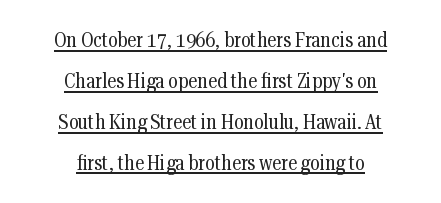
The compositor balanced each line on the midline. One glance says open: line gaps are wider than usual. Tracking value appears to be zero — textbook default spacing. Descenders here cross a horizontal rule under the line. Bold? No — there's no thickening of the strokes.
